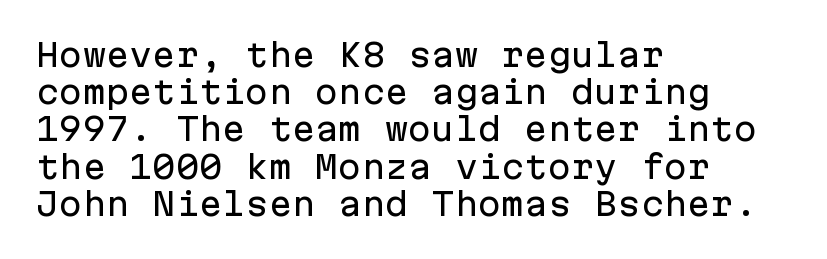
Unlike a traditional serif, this face leaves its strokes unadorned. This sample uses an upright cut, with every glyph sitting square on the baseline. Line beginnings align vertically; line endings do not. You could call the tracking neutral — neither tight nor loose. Anything drawn beneath the words? Only blank space.
